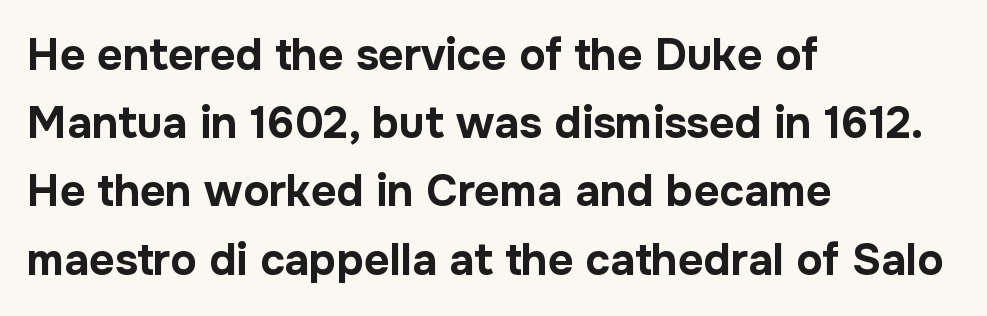
Students, observe: this is what conventionally led text looks like. Horizontal alignment here is leftward, the default for most running prose. The space beneath each line is pristine and unruled. Here the designer chose a conventional face with non-uniform glyph widths. When letters stand straight like this, we call the style roman or upright. You'd pick this weight for a headline — it's a proper bold.
